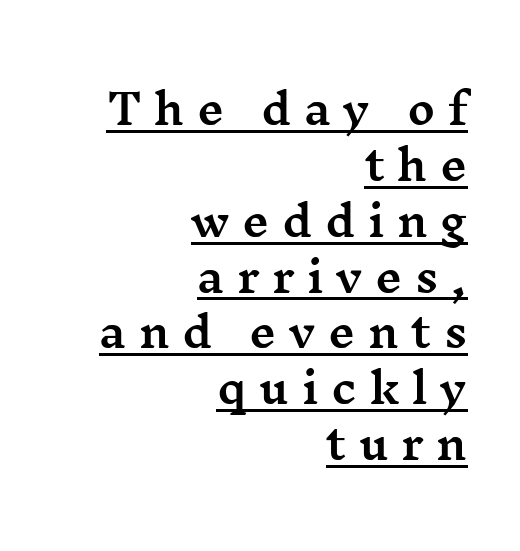
The image shows 42 px wide serif type, upright; set right-aligned, normal line spacing (1.33x), unusually wide letter spacing (+0.3 em), underlined; medium stroke contrast and a medium x-height.
